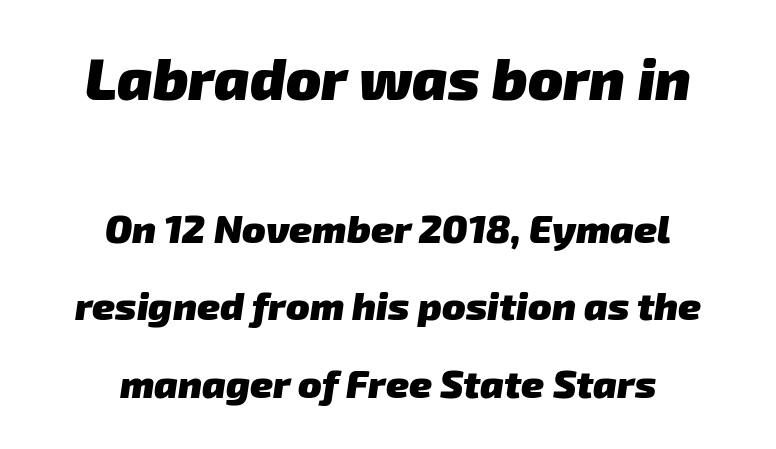
Q: Is the text bold? A: Yes.
Q: Is the typeface a serif or a sans-serif typeface? A: Sans-serif.
Q: Is the text underlined? A: No.
Q: How is the paragraph aligned? A: Centered.
Q: Is the spacing between letters normal or unusually wide? A: Normal.
Q: Is the spacing between lines tight, normal or loose? A: Loose.
Q: Which block of text is set in a larger size, the first (top) or the second (bottom)? A: The first (top) one.
Q: Width (condensed, normal, or wide)? A: Normal.
Q: Stroke contrast? A: Low.
Q: x-height? A: Medium.
Q: Monospaced? A: No.
